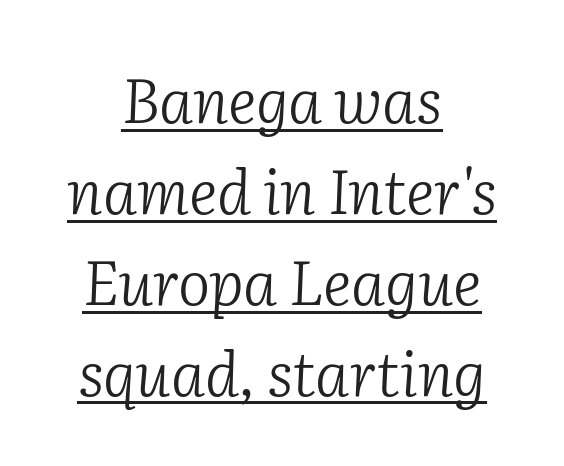
Q: Is the text bold? A: No.
Q: Is the text italic (slanted)? A: Yes, it leans right by about 2 degrees.
Q: Is the typeface a serif or a sans-serif typeface? A: Serif.
Q: Is the text underlined? A: Yes.
Q: How is the paragraph aligned? A: Centered.
Q: Is the spacing between letters normal or unusually wide? A: Normal.
Q: Is the spacing between lines tight, normal or loose? A: Normal.
Q: Width (condensed, normal, or wide)? A: Normal.
Q: Stroke contrast? A: Low.
Q: x-height? A: Medium.
Q: Monospaced? A: No.
